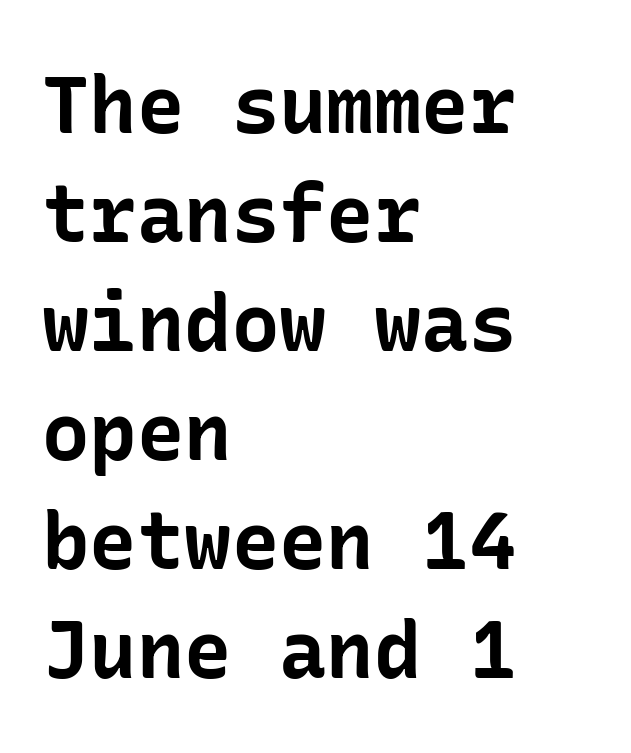
Pretty heavy lettering here — definitely bold. This rendering uses left alignment, leaving the right contour irregular. A roman cut, with each character standing at attention. Nothing sits at the stroke ends, so this counts as sans-serif.
